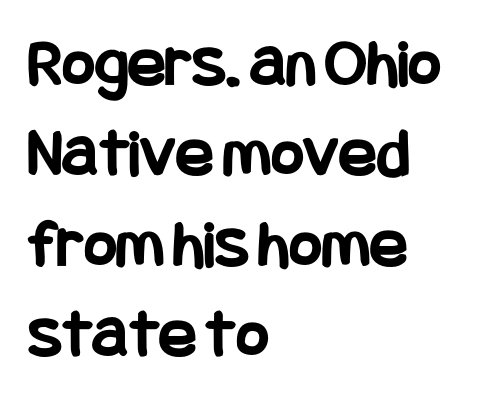
{"serif": "no", "italic": "no", "bold": "yes", "weight": "bold", "width": "condensed", "stroke_contrast": "low", "x_height": "large", "underline": "no", "align": "left", "line_spacing": "normal", "line_spacing_ratio": 1.29, "letter_spacing": "normal", "letter_spacing_em": 0.0, "glyph_px": 70}
